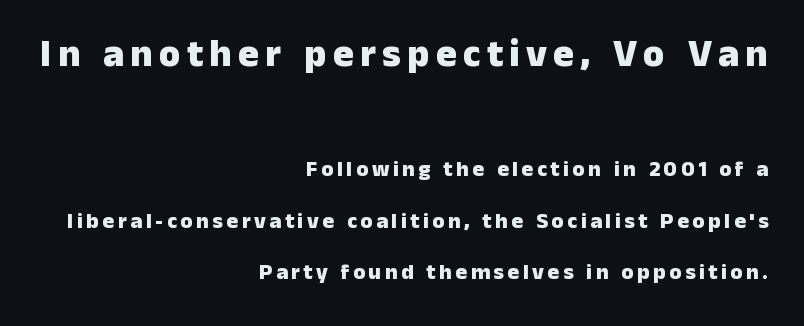
{"serif": "no", "italic": "no", "bold": "yes", "weight": "heavy", "width": "normal", "stroke_contrast": "low", "x_height": "medium", "monospaced": "no", "underline": "no", "align": "right", "line_spacing": "loose", "line_spacing_ratio": 2.35, "larger_block": "first", "size_ratio": 1.77, "glyph_px": 39}
